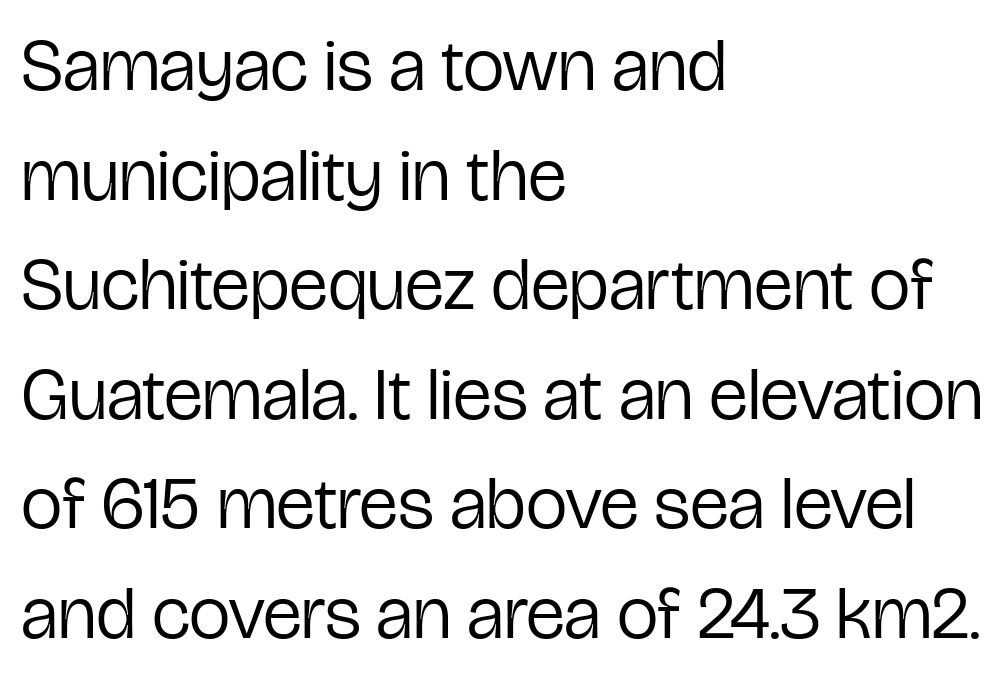
The image shows 74 px regular-weight, condensed sans-serif type, upright; set left-aligned, normal line spacing (1.48x), normal letter spacing, not underlined; low stroke contrast and a medium x-height.
